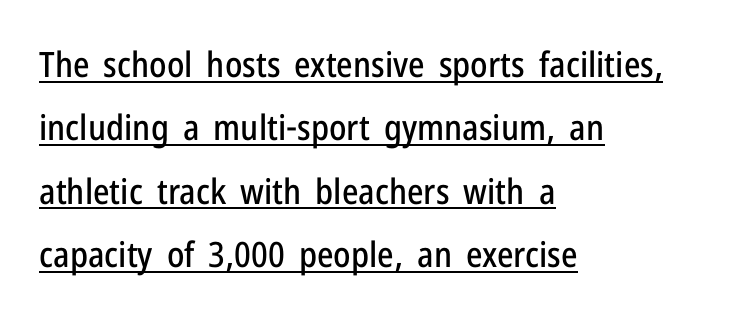
Q: Is the text italic (slanted)? A: No, it is upright.
Q: Is the typeface a serif or a sans-serif typeface? A: Sans-serif.
Q: Is the text underlined? A: Yes.
Q: How is the paragraph aligned? A: Left-aligned.
Q: Is the spacing between letters normal or unusually wide? A: Normal.
Q: Width (condensed, normal, or wide)? A: Condensed.
Q: Stroke contrast? A: Low.
Q: x-height? A: Medium.
Q: Monospaced? A: No.
